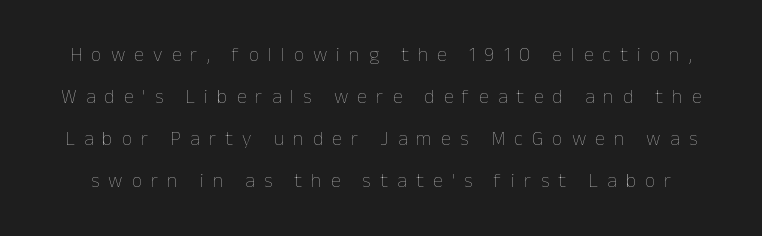
Q: Is the text bold? A: No.
Q: Is the text italic (slanted)? A: No, it is upright.
Q: Is the text underlined? A: No.
Q: Is the spacing between letters normal or unusually wide? A: Unusually wide.
Q: Is the spacing between lines tight, normal or loose? A: Loose.
